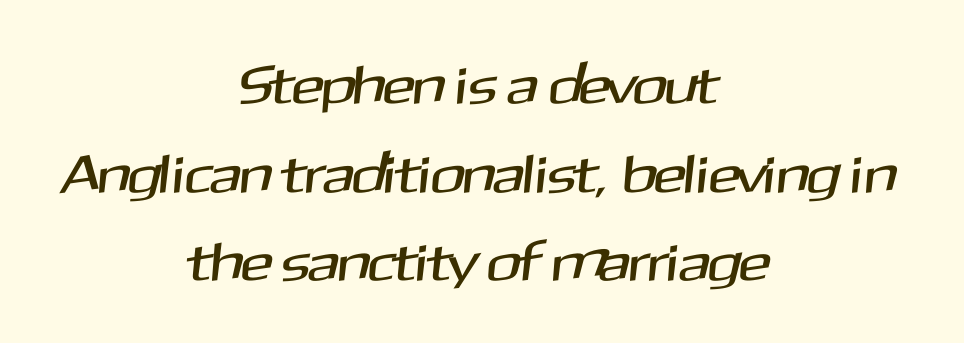
Q: Is the typeface a serif or a sans-serif typeface? A: Sans-serif.
Q: Is the text underlined? A: No.
Q: How is the paragraph aligned? A: Centered.
Q: Is the spacing between letters normal or unusually wide? A: Normal.
Q: Is the spacing between lines tight, normal or loose? A: Normal.
Q: Width (condensed, normal, or wide)? A: Normal.
Q: Stroke contrast? A: Medium.
Q: x-height? A: Medium.
Q: Monospaced? A: No.
